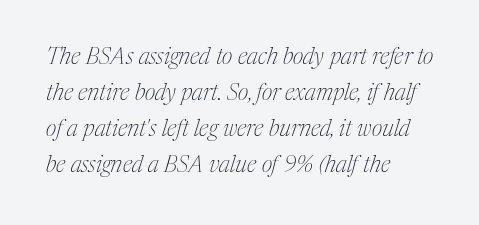
{"italic": "yes", "lean": "right", "slant_degrees": 17, "bold": "no", "underline": "no", "align": "left", "line_spacing": "normal", "line_spacing_ratio": 1.57, "letter_spacing": "normal", "letter_spacing_em": 0.0, "glyph_px": 23}
